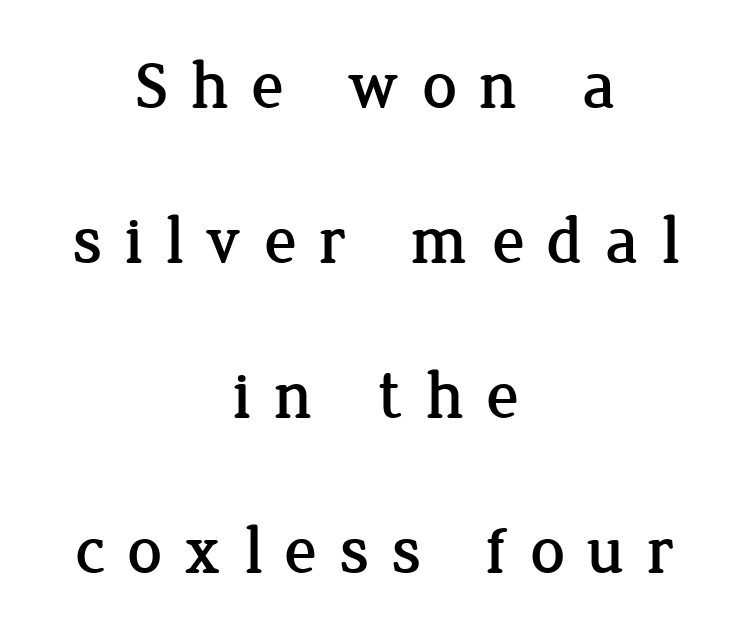
The tracking reads as deliberately expanded to a designer's eye. Glance below the letters and you will spot only blank space. Unlike italic type, these characters show no tilt at all. Horizontal alignment here is central, giving a formal, balanced look. The line-height multiplier appears high, well above default.
